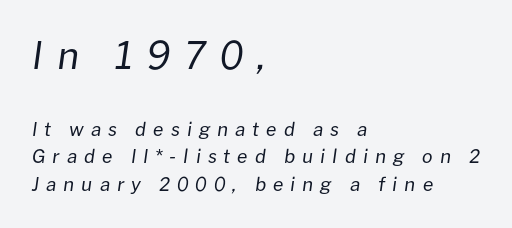
{"italic": "yes", "lean": "right", "slant_degrees": 8, "bold": "no", "weight": "regular", "width": "normal", "stroke_contrast": "low", "x_height": "medium", "monospaced": "no", "underline": "no", "align": "left", "line_spacing": "normal", "line_spacing_ratio": 1.44, "letter_spacing": "wide", "letter_spacing_em": 0.37, "larger_block": "first", "size_ratio": 2.0, "glyph_px": 38}
